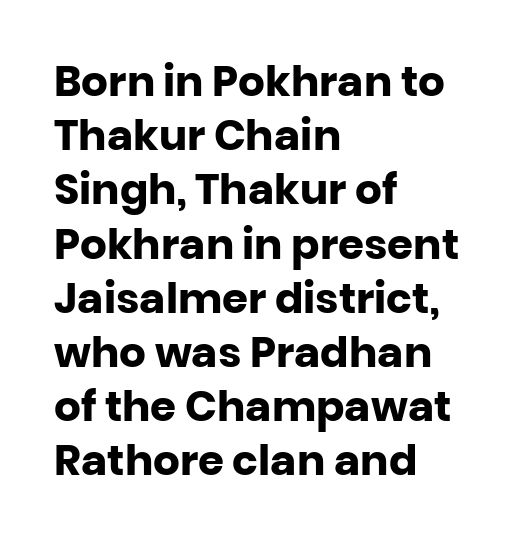
Q: Is the text bold? A: Yes.
Q: Is the text italic (slanted)? A: No, it is upright.
Q: Is the typeface a serif or a sans-serif typeface? A: Sans-serif.
Q: Is the text underlined? A: No.
Q: How is the paragraph aligned? A: Left-aligned.
Q: Is the spacing between letters normal or unusually wide? A: Normal.
Q: Is the spacing between lines tight, normal or loose? A: Normal.
Q: Width (condensed, normal, or wide)? A: Normal.
Q: Stroke contrast? A: Low.
Q: x-height? A: Large.
Q: Monospaced? A: No.
